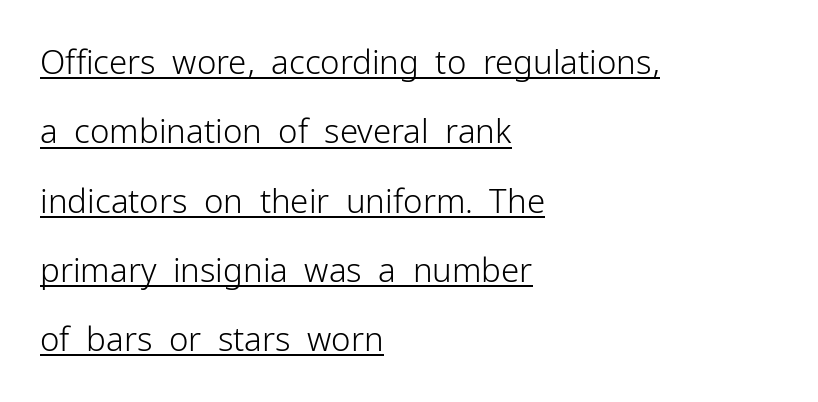
The image shows 33 px light sans-serif type, upright; set left-aligned, loose line spacing (2.1x), normal letter spacing, underlined; low stroke contrast and a medium x-height.
